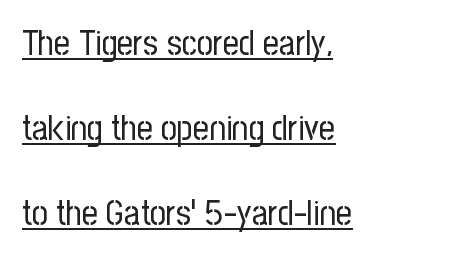
The image shows 35 px regular-weight, condensed sans-serif type, upright; set left-aligned, loose line spacing (2.43x), normal letter spacing, underlined; low stroke contrast and a medium x-height.
